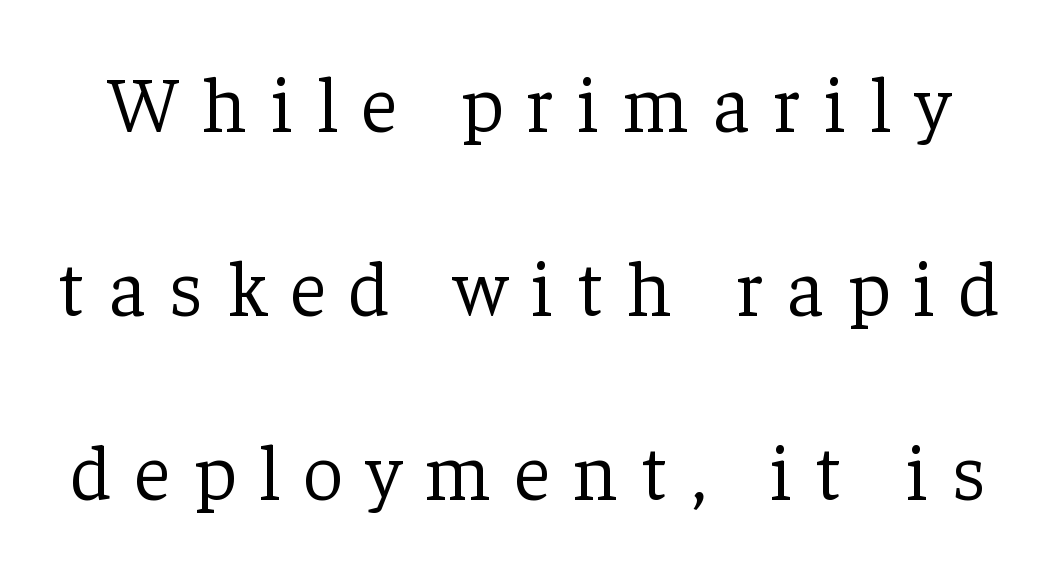
These lines are rendered in a variable-pitch font. Heft: none added — not bold. A typesetter would mark this as roman, not italic. The gaps between neighbouring characters are conspicuously large. Examine the stroke ends and you'll spot serifs.
